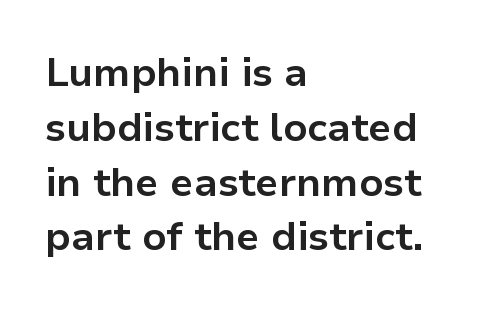
The image shows 40 px bold sans-serif type, upright; set left-aligned, normal line spacing (1.37x), normal letter spacing, not underlined; low stroke contrast and a medium x-height.
